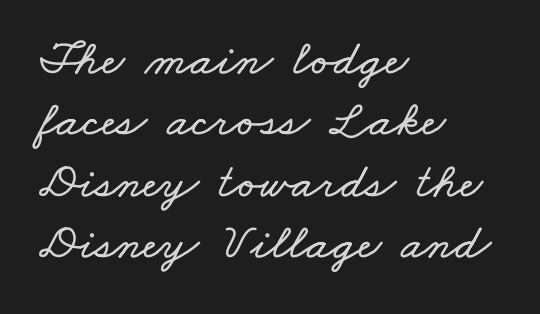
Is the block centered? No — it sits flush against the left margin. Between one letter and the next there's only the usual sliver of space. Check under the words: just untouched page. Proportional: the letters do not fall into vertical columns.
